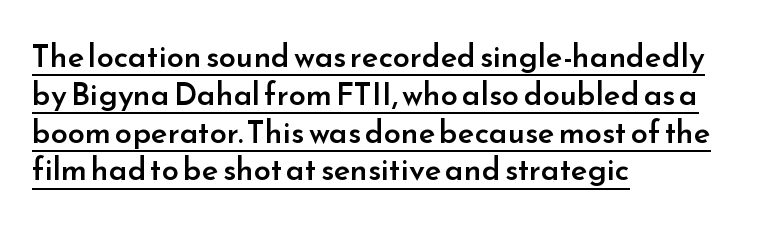
Typeset ragged right — the left edge is the straight one. The line texture is even and compact thanks to regular tracking. Do the letters lean? They stand straight. Set as a demibold, roughly 600 on the weight scale.
